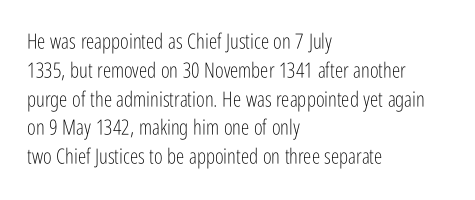
The image shows 21 px text type, upright; set left-aligned, normal line spacing (1.37x), normal letter spacing, not underlined.
